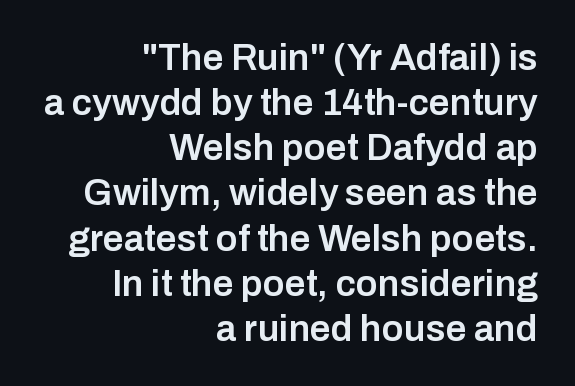
Stroke thickness is moderately raised; the sample reads as semibold. Check the space under the baseline: it is left empty. It's the straight-up-and-down kind of type. Does extra space separate the letters? No, they use regular spacing. Type style note: lacks serifs. The lines are quadded right.
